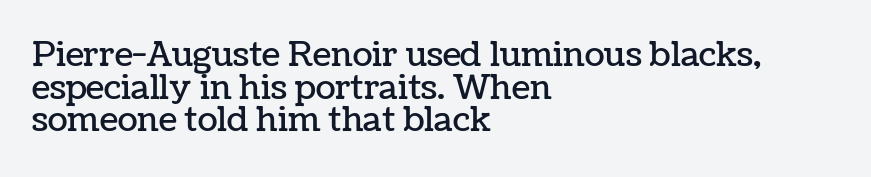
The image shows 33 px text type, upright; set left-aligned, tight line spacing (0.99x), normal letter spacing, not underlined; low stroke contrast and a medium x-height.
